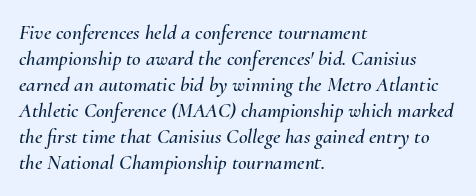
Q: Is the text italic (slanted)? A: Yes, it leans right by about 10 degrees.
Q: Is the text underlined? A: No.
Q: How is the paragraph aligned? A: Left-aligned.
Q: Is the spacing between letters normal or unusually wide? A: Normal.
